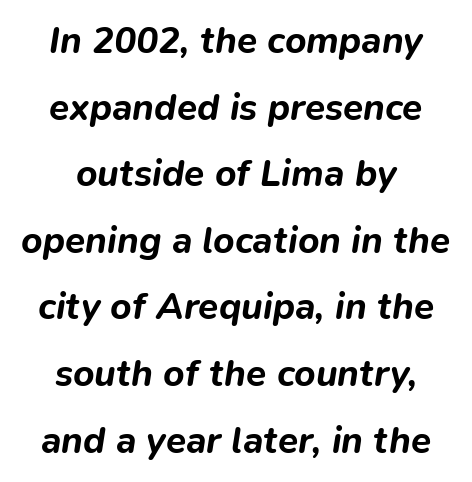
Q: Is the text bold? A: Yes.
Q: Is the text italic (slanted)? A: Yes, it leans right by about 9 degrees.
Q: Is the text underlined? A: No.
Q: How is the paragraph aligned? A: Centered.
Q: Is the spacing between letters normal or unusually wide? A: Normal.
Q: Width (condensed, normal, or wide)? A: Normal.
Q: Stroke contrast? A: Low.
Q: x-height? A: Medium.
Q: Monospaced? A: No.
